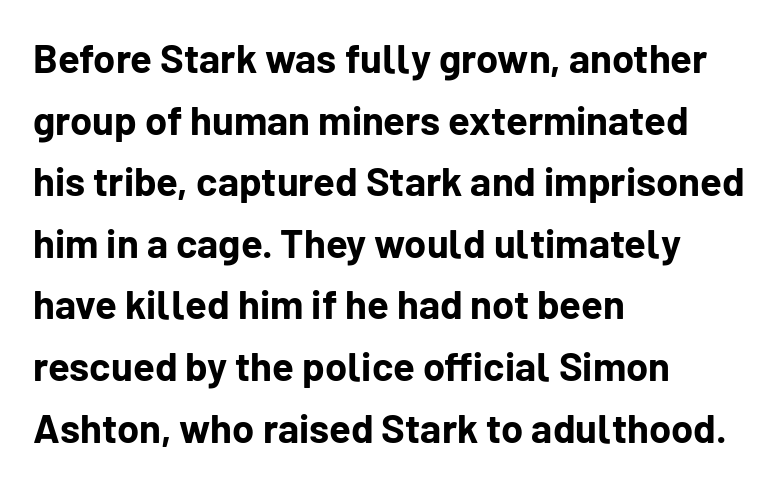
Q: Is the text bold? A: Yes.
Q: Is the text italic (slanted)? A: No, it is upright.
Q: Is the typeface a serif or a sans-serif typeface? A: Sans-serif.
Q: Is the text underlined? A: No.
Q: How is the paragraph aligned? A: Left-aligned.
Q: Is the spacing between letters normal or unusually wide? A: Normal.
Q: Is the spacing between lines tight, normal or loose? A: Normal.
Q: Width (condensed, normal, or wide)? A: Normal.
Q: Stroke contrast? A: Low.
Q: x-height? A: Medium.
Q: Monospaced? A: No.
